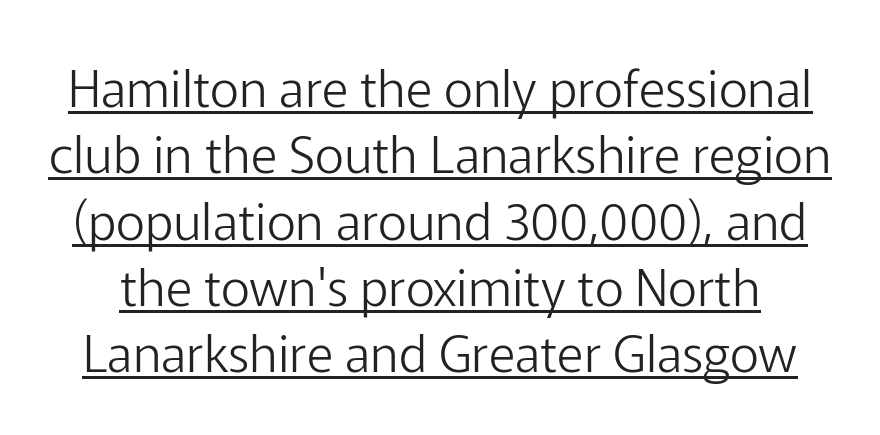
The image shows 51 px light sans-serif type, upright; set normal line spacing (1.3x), normal letter spacing, underlined; low stroke contrast and a medium x-height.
